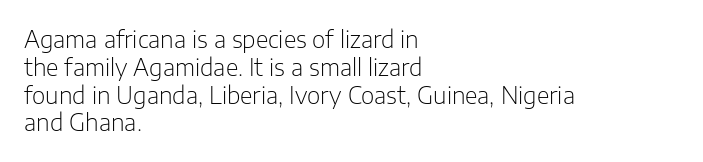
Q: Is the text bold? A: No.
Q: Is the text italic (slanted)? A: No, it is upright.
Q: Is the text underlined? A: No.
Q: How is the paragraph aligned? A: Left-aligned.
Q: Is the spacing between letters normal or unusually wide? A: Normal.
